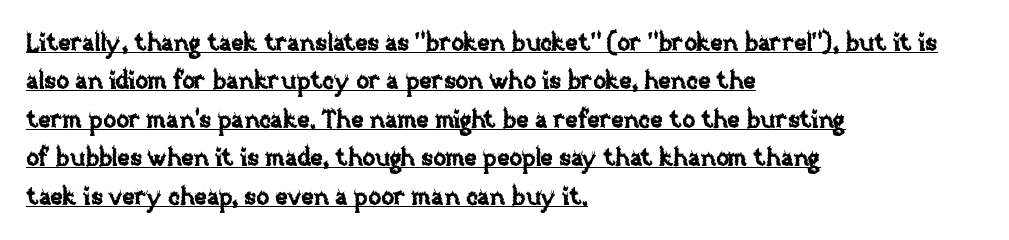
The rows are spaced the way most documents space them. Words appear dense and cohesive because spacing is normal. The passage shown is underscored from start to finish. Horizontal alignment here is leftward, the default for most running prose.
